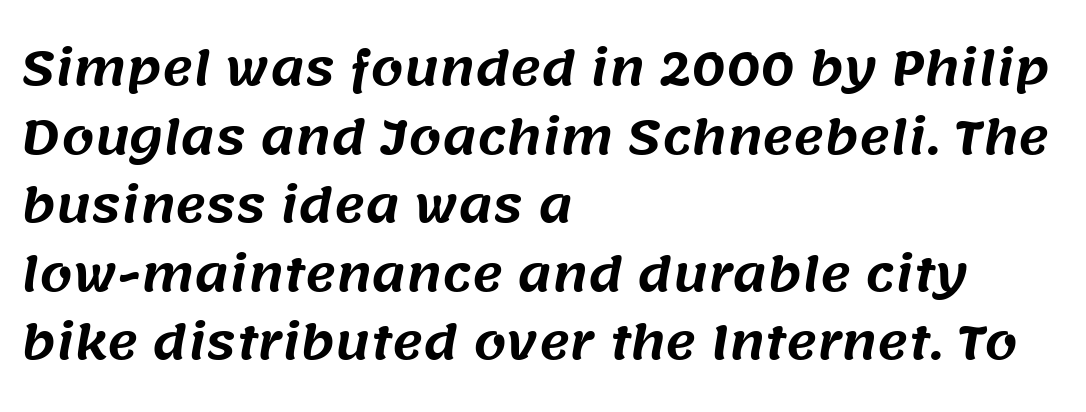
{"serif": "no", "width": "normal", "stroke_contrast": "medium", "x_height": "large", "monospaced": "no", "underline": "no", "align": "left", "line_spacing": "normal", "line_spacing_ratio": 1.46, "letter_spacing": "normal", "letter_spacing_em": 0.0, "glyph_px": 47}
